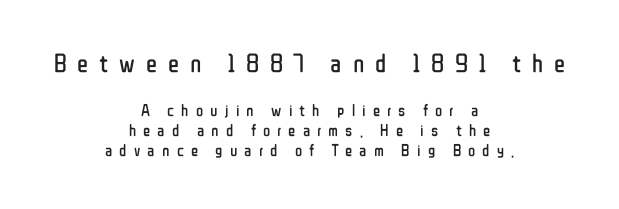
{"italic": "no", "bold": "no", "underline": "no", "align": "center", "line_spacing_ratio": 1.19, "letter_spacing": "wide", "letter_spacing_em": 0.42, "larger_block": "first", "size_ratio": 1.53, "glyph_px": 26}
